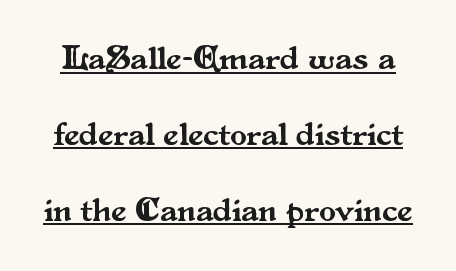
{"serif": "yes", "italic": "no", "width": "normal", "stroke_contrast": "medium", "x_height": "small", "monospaced": "no", "underline": "yes", "line_spacing": "loose", "line_spacing_ratio": 2.23, "letter_spacing": "normal", "letter_spacing_em": 0.0, "glyph_px": 34}
